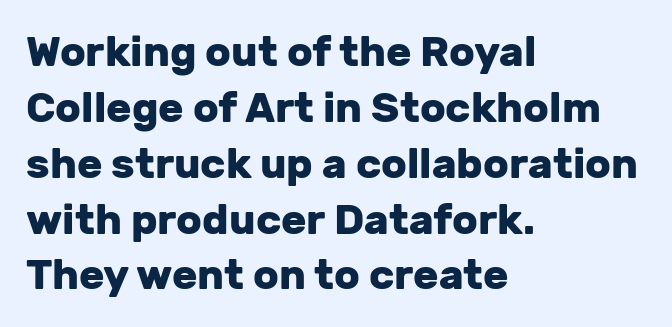
Descenders are the only things crossing below the line. The vertical gap from one line to the next is medium. Unlike italic type, these characters show no tilt at all. Tracking here is standard; glyphs follow each other at the usual distance. Each line starts at the same left margin while the right side varies. The rendering uses natural spacing where letterforms have individual widths.
